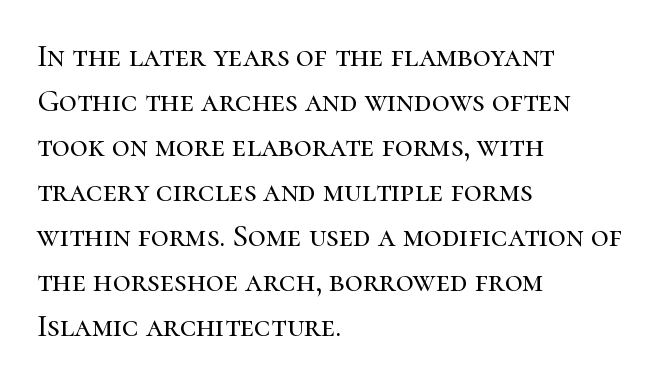
The image shows 31 px serif type, upright; set left-aligned, normal line spacing (1.45x), normal letter spacing, not underlined; high stroke contrast and a medium x-height.
